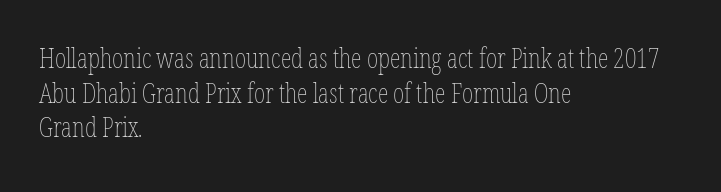
Q: Is the text bold? A: No.
Q: Is the text italic (slanted)? A: No, it is upright.
Q: Is the text underlined? A: No.
Q: How is the paragraph aligned? A: Left-aligned.
Q: Is the spacing between letters normal or unusually wide? A: Normal.
Q: Is the spacing between lines tight, normal or loose? A: Normal.
